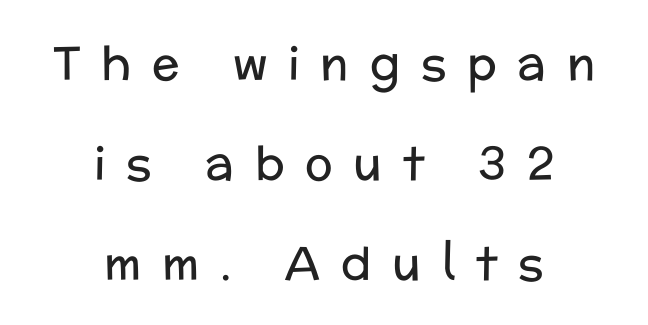
The image shows 46 px regular-weight sans-serif type, upright; set centered, loose line spacing (2.17x), unusually wide letter spacing (+0.45 em), not underlined; low stroke contrast and a medium x-height.
